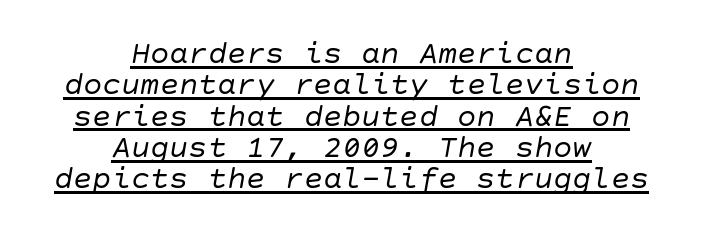
Stem width sits at or under what a default text font uses. Horizontally, the lines are justified to the midpoint only. Looking at the ascenders, they clearly lean. Interline gaps are noticeably narrow in this sample. You could call the tracking neutral — neither tight nor loose. Quick note: underline on.
